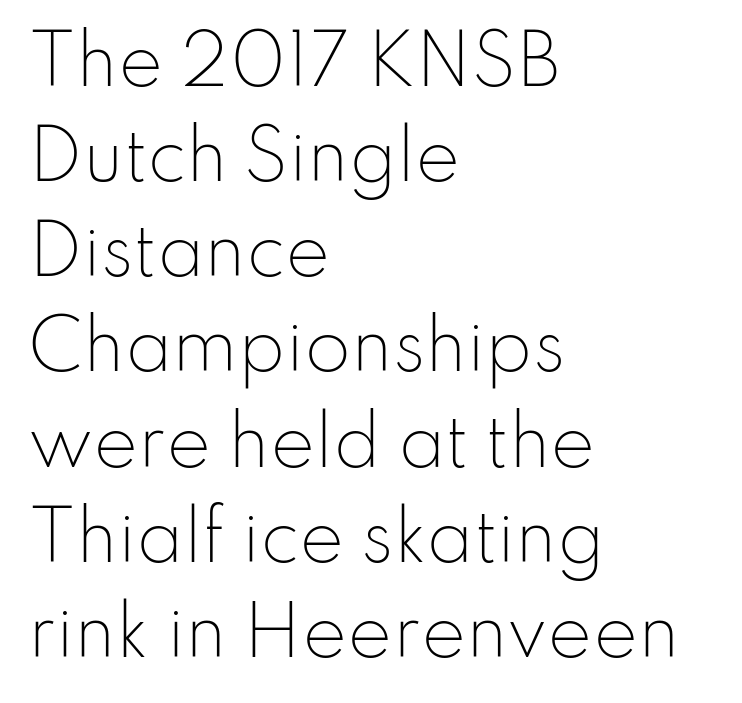
{"serif": "no", "italic": "no", "bold": "no", "weight": "light", "width": "normal", "stroke_contrast": "low", "x_height": "small", "monospaced": "no", "underline": "no", "align": "left", "line_spacing": "normal", "line_spacing_ratio": 1.42, "letter_spacing": "normal", "letter_spacing_em": 0.0, "glyph_px": 67}
